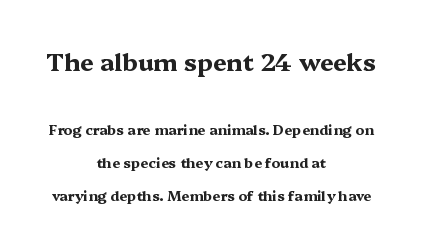
The image shows 24 px bold type, upright; set centered, loose line spacing (2.34x), normal letter spacing, not underlined; the first (top) block is 1.71x larger.
